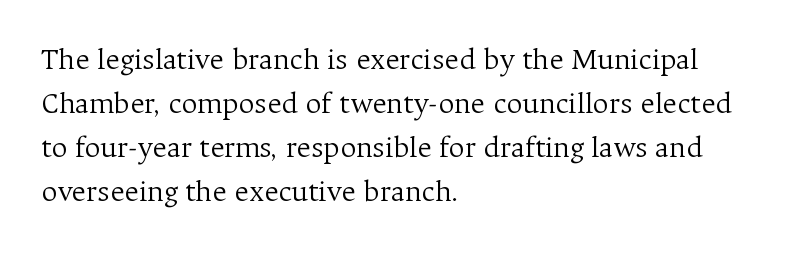
Q: Is the text bold? A: No.
Q: Is the text italic (slanted)? A: No, it is upright.
Q: Is the typeface a serif or a sans-serif typeface? A: Serif.
Q: Is the text underlined? A: No.
Q: How is the paragraph aligned? A: Left-aligned.
Q: Is the spacing between letters normal or unusually wide? A: Normal.
Q: Is the spacing between lines tight, normal or loose? A: Normal.
Q: Width (condensed, normal, or wide)? A: Normal.
Q: Stroke contrast? A: Medium.
Q: x-height? A: Medium.
Q: Monospaced? A: No.
